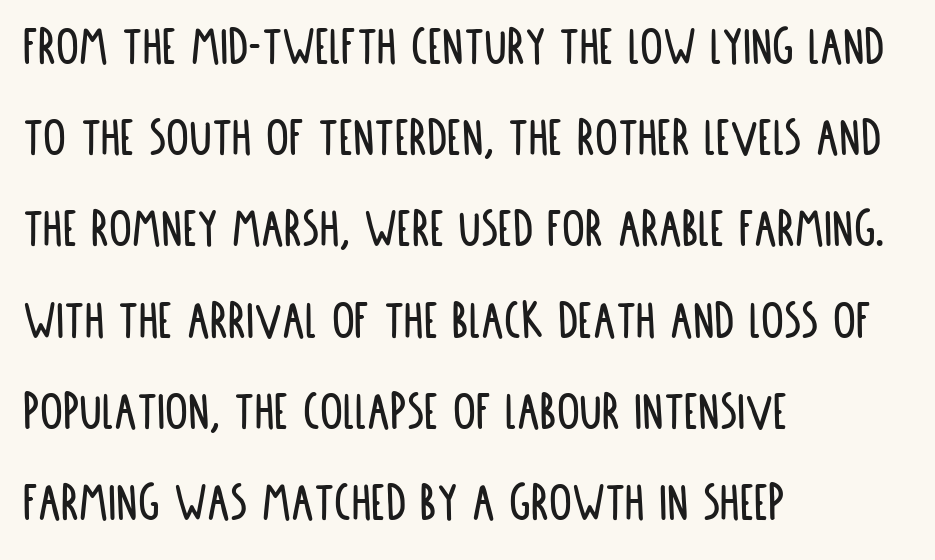
Q: Is the text italic (slanted)? A: No, it is upright.
Q: Is the typeface a serif or a sans-serif typeface? A: Sans-serif.
Q: Is the text underlined? A: No.
Q: How is the paragraph aligned? A: Left-aligned.
Q: Is the spacing between letters normal or unusually wide? A: Normal.
Q: Is the spacing between lines tight, normal or loose? A: Normal.
Q: Width (condensed, normal, or wide)? A: Condensed.
Q: Stroke contrast? A: Low.
Q: x-height? A: Large.
Q: Monospaced? A: No.
